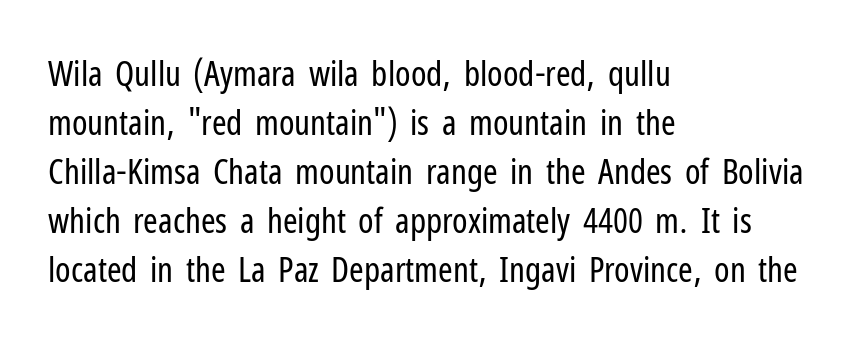
{"serif": "no", "italic": "no", "bold": "no", "weight": "regular", "width": "condensed", "stroke_contrast": "low", "x_height": "medium", "monospaced": "no", "underline": "no", "align": "left", "line_spacing": "normal", "line_spacing_ratio": 1.4, "letter_spacing": "normal", "letter_spacing_em": 0.0, "glyph_px": 35}
